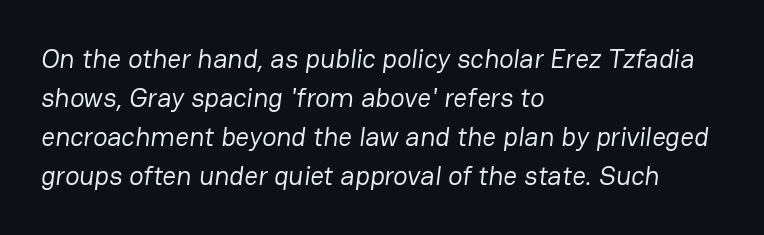
The image shows 27 px text type; set left-aligned, normal line spacing (1.45x), normal letter spacing, not underlined.
